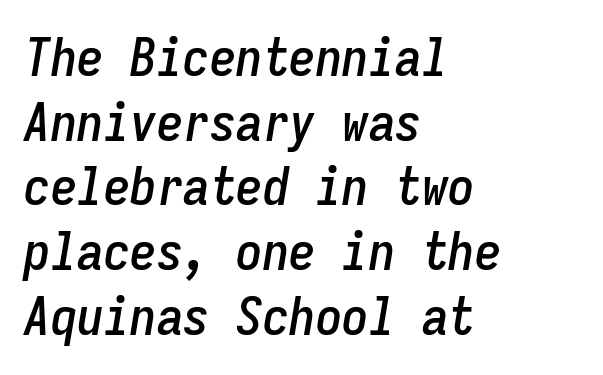
Q: Is the text italic (slanted)? A: Yes, it leans right by about 9 degrees.
Q: Is the text underlined? A: No.
Q: How is the paragraph aligned? A: Left-aligned.
Q: Is the spacing between letters normal or unusually wide? A: Normal.
Q: Width (condensed, normal, or wide)? A: Condensed.
Q: Stroke contrast? A: Low.
Q: x-height? A: Medium.
Q: Monospaced? A: Yes.
